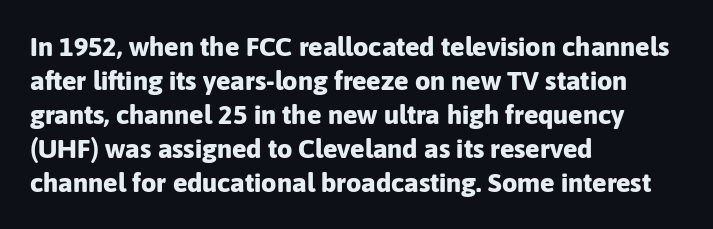
Does the weight exceed regular? Yes, all the way to bold. Short note: letters normally spaced. The space beneath each line is pristine and unruled. The typesetter chose a ragged-right arrangement here. Posture: vertical. The passage shown stacks its lines at a standard gap.
